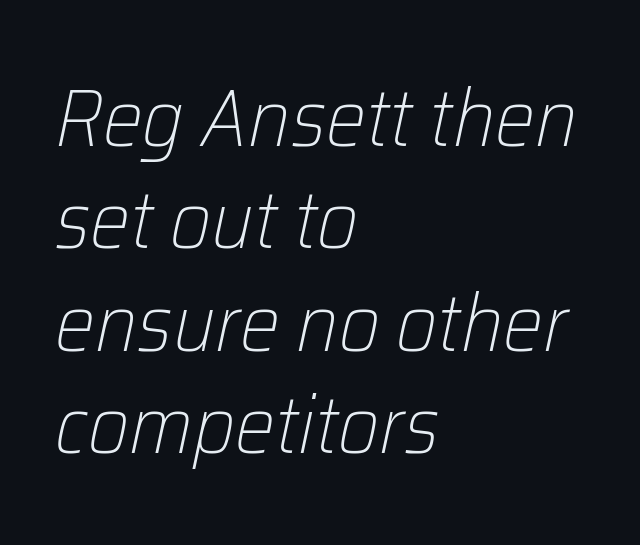
Q: Is the text bold? A: No.
Q: Is the text italic (slanted)? A: Yes, it leans right by about 12 degrees.
Q: Is the text underlined? A: No.
Q: How is the paragraph aligned? A: Left-aligned.
Q: Is the spacing between letters normal or unusually wide? A: Normal.
Q: Is the spacing between lines tight, normal or loose? A: Normal.
Q: Width (condensed, normal, or wide)? A: Normal.
Q: Stroke contrast? A: Low.
Q: x-height? A: Medium.
Q: Monospaced? A: No.
